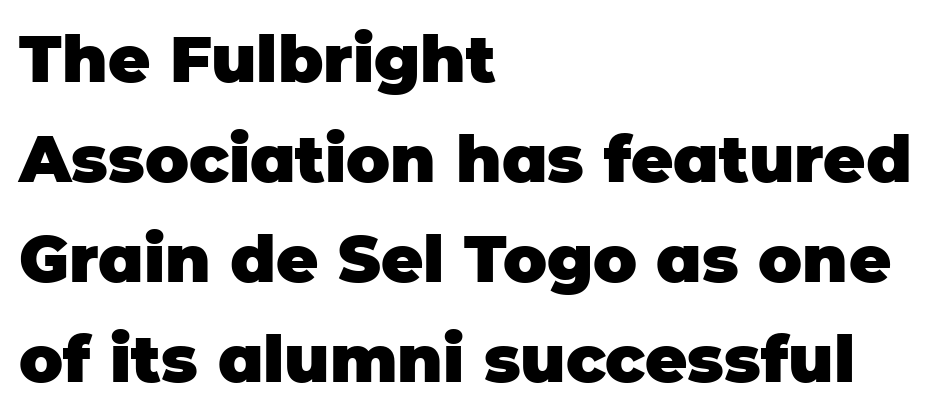
The image shows 65 px heavy sans-serif type, upright; set left-aligned, normal line spacing (1.54x), normal letter spacing, not underlined; low stroke contrast and a large x-height.
